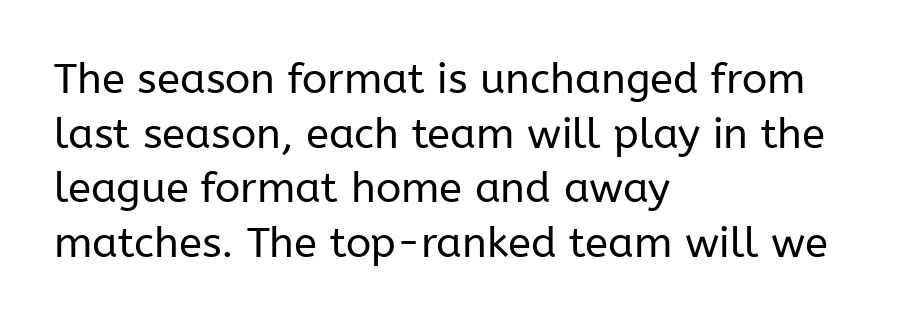
Q: Is the text bold? A: No.
Q: Is the text italic (slanted)? A: No, it is upright.
Q: Is the typeface a serif or a sans-serif typeface? A: Sans-serif.
Q: Is the text underlined? A: No.
Q: How is the paragraph aligned? A: Left-aligned.
Q: Is the spacing between letters normal or unusually wide? A: Normal.
Q: Is the spacing between lines tight, normal or loose? A: Normal.
Q: Width (condensed, normal, or wide)? A: Normal.
Q: Stroke contrast? A: Low.
Q: x-height? A: Medium.
Q: Monospaced? A: No.
